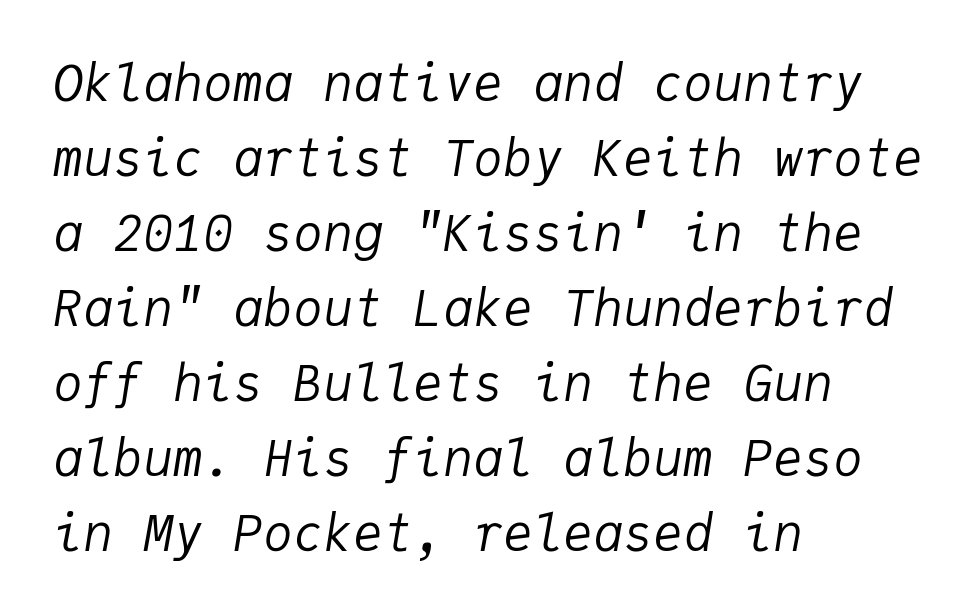
{"italic": "yes", "lean": "right", "slant_degrees": 9, "bold": "no", "weight": "regular", "width": "normal", "stroke_contrast": "low", "x_height": "medium", "monospaced": "yes", "underline": "no", "align": "left", "line_spacing": "normal", "line_spacing_ratio": 1.5, "letter_spacing": "normal", "letter_spacing_em": 0.0, "glyph_px": 50}
